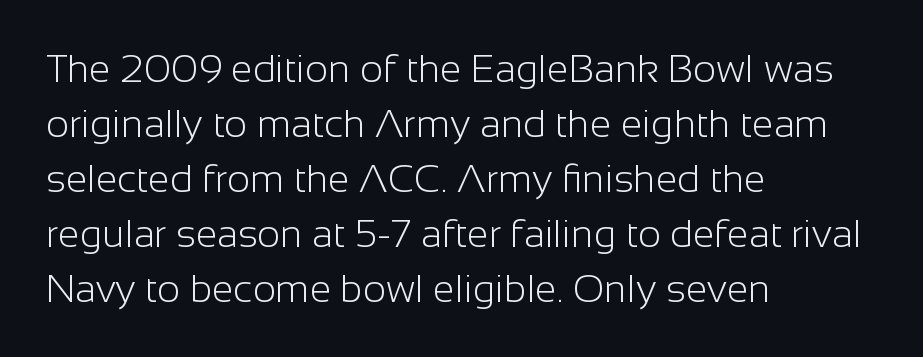
No extra ink here — the face is not bold. Visually the block forms a straight wall on the left and a jagged coastline on the right. The block of text has a typical density, with ordinary space between rows. The face used here is proportionally spaced, like ordinary book or web type.
